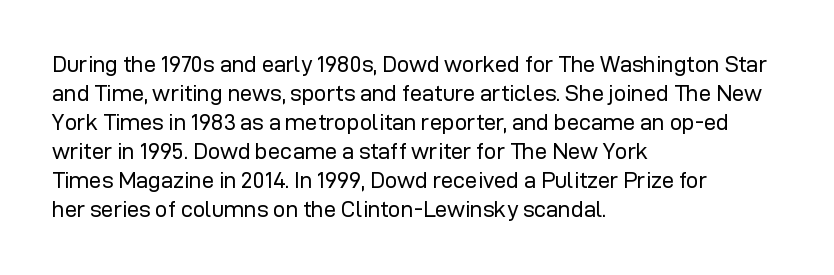
Tall strokes in this sample are plumb rather than angled. The passage shown has conventional tracking throughout. Every row of glyphs begins at an identical x-position on the left. A normal amount of white space separates one row of letters from the next. Type without underlining.
